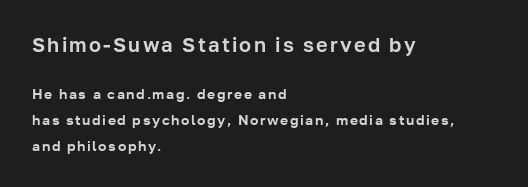
Does the bottom block carry the larger type? No, the top block does. Is there any slant? The stems are plumb. The typesetter chose a ragged-right arrangement here. A clean baseline with only descenders dipping below it.
